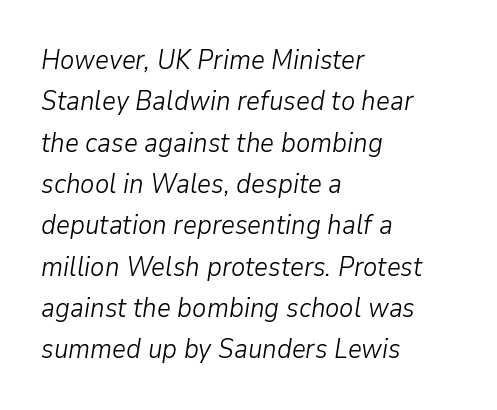
{"italic": "yes", "lean": "right", "slant_degrees": 9, "bold": "no", "underline": "no", "align": "left", "line_spacing": "normal", "line_spacing_ratio": 1.53, "letter_spacing": "normal", "letter_spacing_em": 0.0, "glyph_px": 27}
